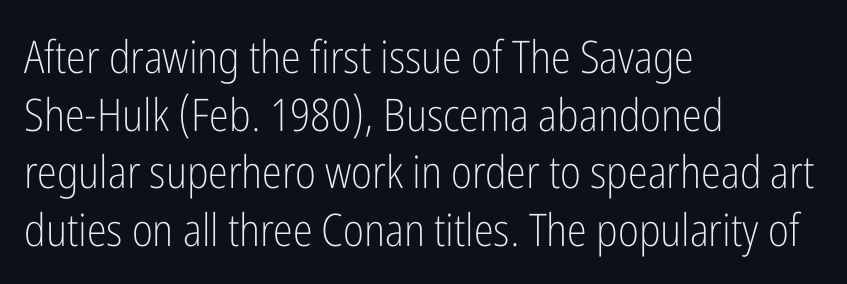
The image shows 45 px light, condensed sans-serif type, upright; set left-aligned, normal line spacing (1.28x), normal letter spacing, not underlined; low stroke contrast and a medium x-height.
